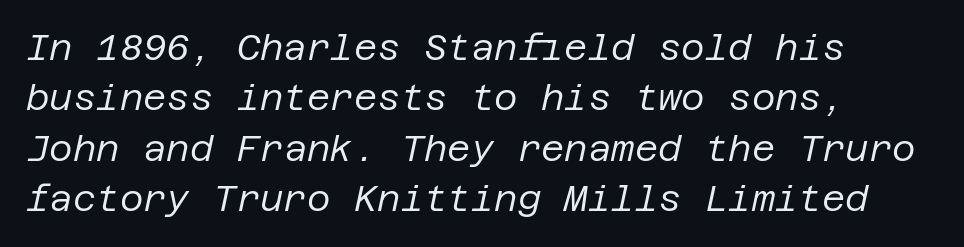
{"italic": "yes", "lean": "right", "slant_degrees": 12, "bold": "no", "weight": "regular", "width": "normal", "stroke_contrast": "low", "x_height": "large", "underline": "no", "align": "left", "line_spacing": "normal", "line_spacing_ratio": 1.4, "letter_spacing": "normal", "letter_spacing_em": 0.0, "glyph_px": 36}
